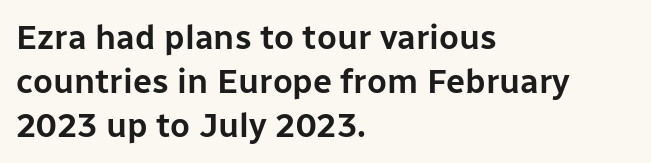
{"serif": "no", "italic": "no", "width": "normal", "stroke_contrast": "low", "x_height": "medium", "monospaced": "no", "underline": "no", "align": "left", "line_spacing": "normal", "line_spacing_ratio": 1.3, "letter_spacing": "normal", "letter_spacing_em": 0.0, "glyph_px": 34}
